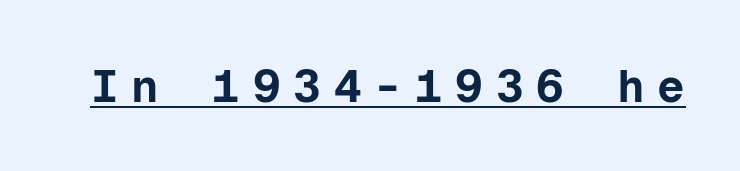
Q: Is the text bold? A: Yes.
Q: Is the text italic (slanted)? A: No, it is upright.
Q: Is the typeface a serif or a sans-serif typeface? A: Sans-serif.
Q: Is the text underlined? A: Yes.
Q: Is the spacing between letters normal or unusually wide? A: Unusually wide.
Q: Width (condensed, normal, or wide)? A: Normal.
Q: Stroke contrast? A: Low.
Q: x-height? A: Medium.
Q: Monospaced? A: Yes.
